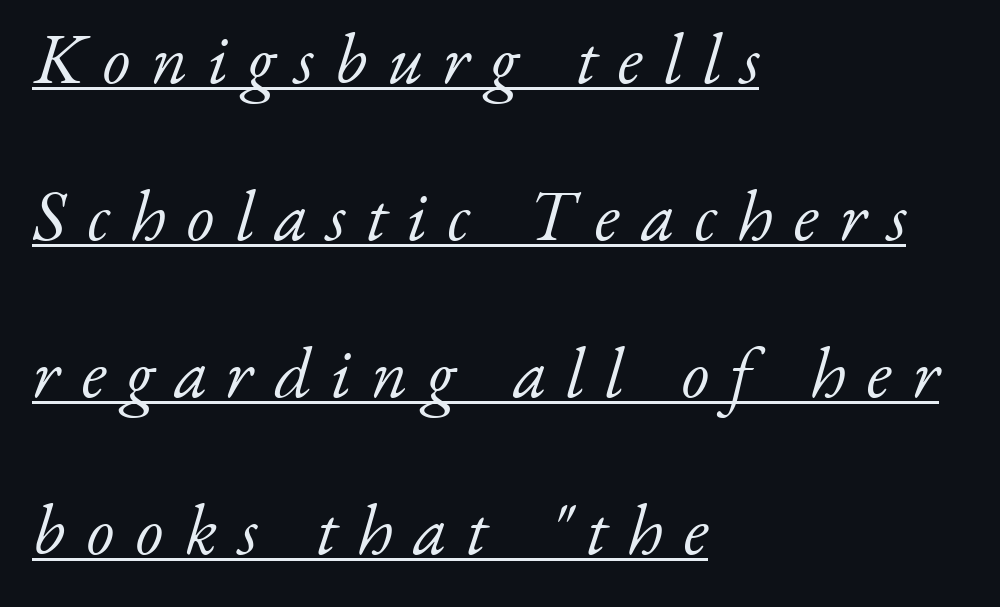
{"serif": "yes", "italic": "yes", "lean": "right", "slant_degrees": 17, "bold": "no", "weight": "light", "width": "normal", "stroke_contrast": "low", "x_height": "small", "monospaced": "no", "underline": "yes", "align": "left", "line_spacing": "loose", "line_spacing_ratio": 2.21, "letter_spacing": "wide", "letter_spacing_em": 0.29, "glyph_px": 71}
